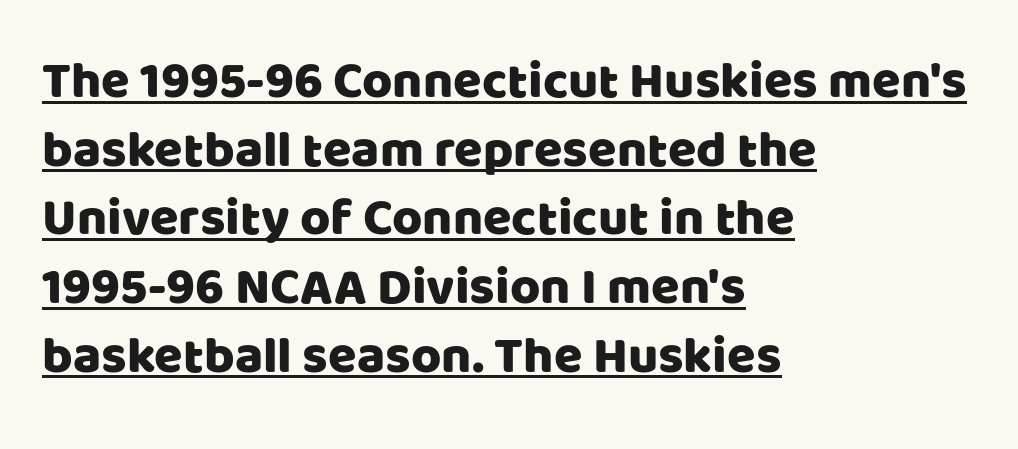
Q: Is the text italic (slanted)? A: No, it is upright.
Q: Is the typeface a serif or a sans-serif typeface? A: Sans-serif.
Q: Is the text underlined? A: Yes.
Q: How is the paragraph aligned? A: Left-aligned.
Q: Is the spacing between letters normal or unusually wide? A: Normal.
Q: Is the spacing between lines tight, normal or loose? A: Normal.
Q: Width (condensed, normal, or wide)? A: Normal.
Q: Stroke contrast? A: Low.
Q: x-height? A: Large.
Q: Monospaced? A: No.
